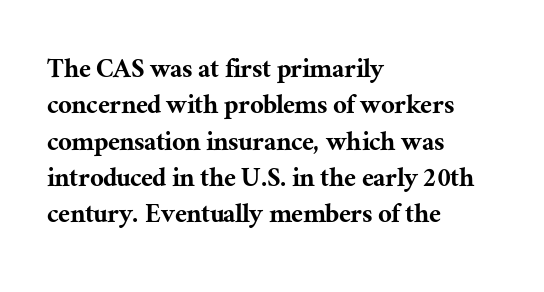
Q: Is the text italic (slanted)? A: No, it is upright.
Q: Is the typeface a serif or a sans-serif typeface? A: Serif.
Q: Is the text underlined? A: No.
Q: How is the paragraph aligned? A: Left-aligned.
Q: Is the spacing between letters normal or unusually wide? A: Normal.
Q: Width (condensed, normal, or wide)? A: Normal.
Q: Stroke contrast? A: Medium.
Q: x-height? A: Medium.
Q: Monospaced? A: No.
